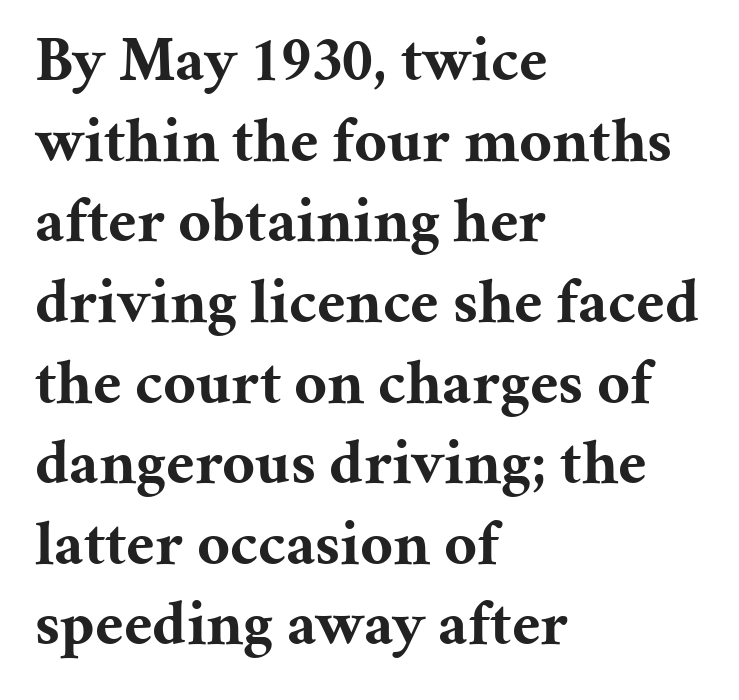
{"serif": "yes", "italic": "no", "bold": "yes", "weight": "bold", "width": "normal", "stroke_contrast": "medium", "x_height": "medium", "monospaced": "no", "underline": "no", "align": "left", "line_spacing": "normal", "line_spacing_ratio": 1.26, "letter_spacing": "normal", "letter_spacing_em": 0.0, "glyph_px": 64}
